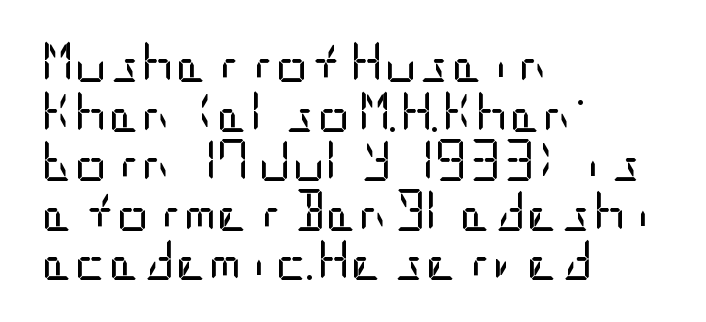
The gap between lines stays unmarked. Horizontal alignment here is leftward, the default for most running prose. Weight class: somewhere from thin through regular. Short note: letters normally spaced.
